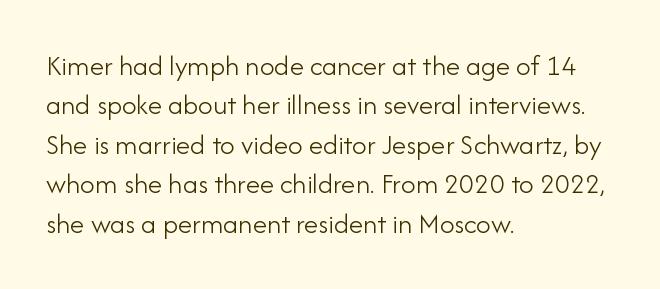
{"serif": "no", "italic": "no", "bold": "no", "weight": "light", "width": "normal", "stroke_contrast": "low", "x_height": "small", "monospaced": "no", "underline": "no", "align": "left", "line_spacing": "normal", "line_spacing_ratio": 1.36, "letter_spacing": "normal", "letter_spacing_em": 0.0, "glyph_px": 29}
